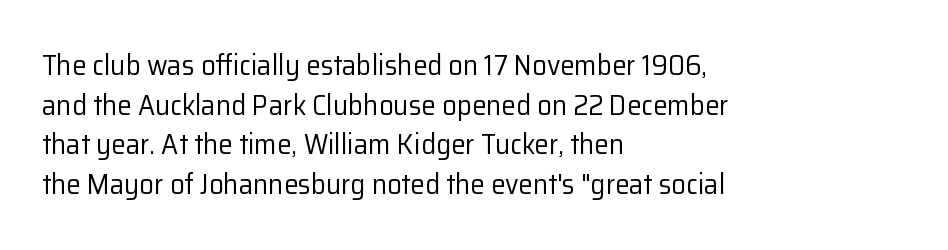
{"serif": "no", "italic": "no", "bold": "no", "weight": "regular", "width": "normal", "stroke_contrast": "low", "x_height": "medium", "monospaced": "no", "underline": "no", "align": "left", "line_spacing": "normal", "line_spacing_ratio": 1.37, "letter_spacing": "normal", "letter_spacing_em": 0.0, "glyph_px": 29}
